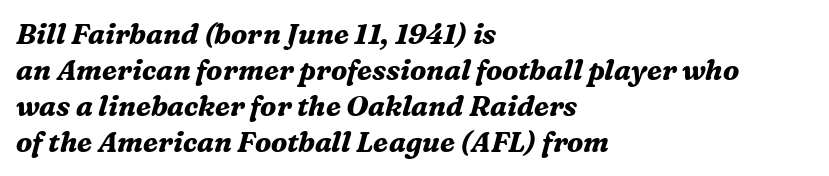
Q: Is the text bold? A: Yes.
Q: Is the text italic (slanted)? A: Yes, it leans right by about 16 degrees.
Q: Is the typeface a serif or a sans-serif typeface? A: Serif.
Q: Is the text underlined? A: No.
Q: How is the paragraph aligned? A: Left-aligned.
Q: Is the spacing between letters normal or unusually wide? A: Normal.
Q: Is the spacing between lines tight, normal or loose? A: Normal.
Q: Width (condensed, normal, or wide)? A: Normal.
Q: Stroke contrast? A: Medium.
Q: x-height? A: Medium.
Q: Monospaced? A: No.
